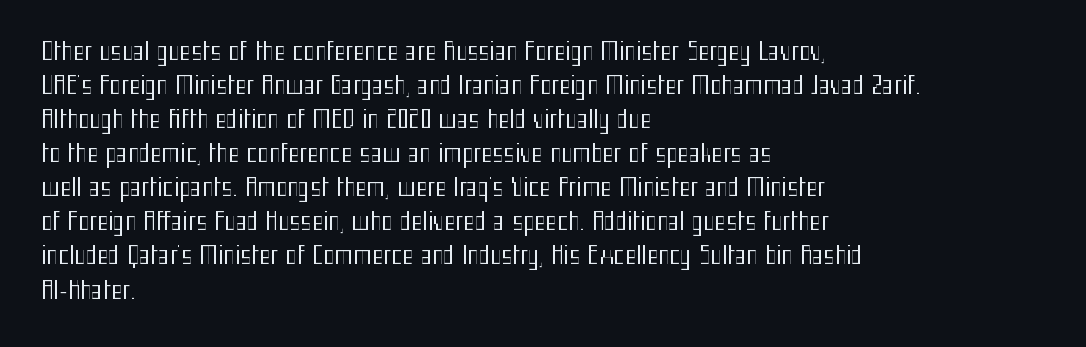
The image shows 24 px text type, upright; set left-aligned, normal line spacing (1.42x), normal letter spacing, not underlined.
